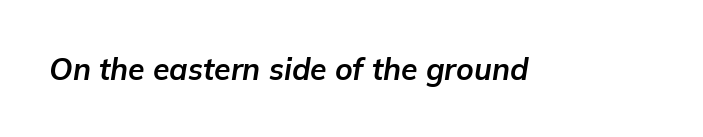
Descenders are the only things crossing below the line. Heavy, bold letterforms. A typesetter would call this zero additional tracking. An italicized treatment has been applied to the whole sample.
